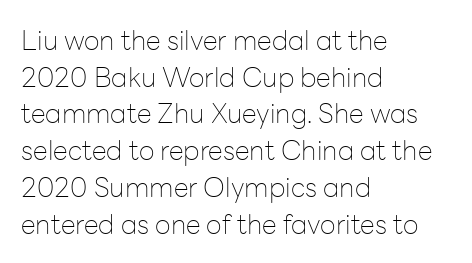
{"italic": "no", "bold": "no", "underline": "no", "align": "left", "line_spacing": "normal", "line_spacing_ratio": 1.36, "letter_spacing": "normal", "letter_spacing_em": 0.0, "glyph_px": 27}
